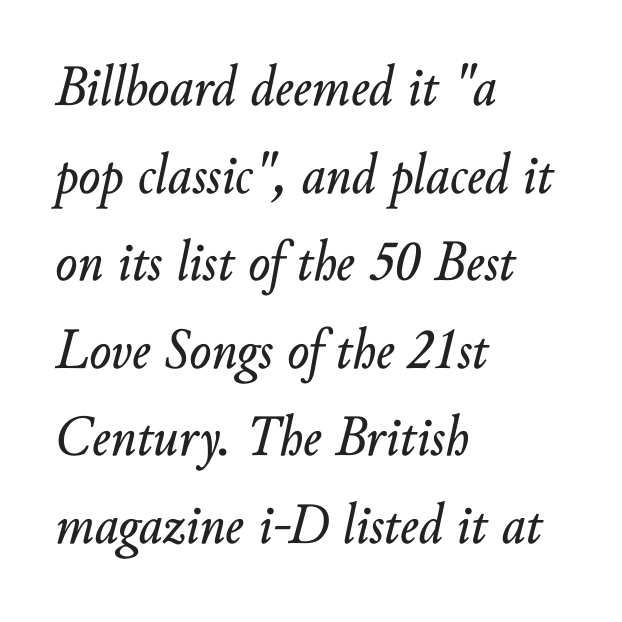
Q: Is the text italic (slanted)? A: Yes, it leans right by about 10 degrees.
Q: Is the text underlined? A: No.
Q: How is the paragraph aligned? A: Left-aligned.
Q: Is the spacing between letters normal or unusually wide? A: Normal.
Q: Is the spacing between lines tight, normal or loose? A: Normal.
Q: Width (condensed, normal, or wide)? A: Normal.
Q: Stroke contrast? A: Low.
Q: x-height? A: Small.
Q: Monospaced? A: No.
